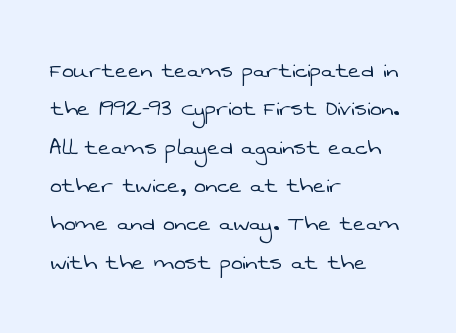
Typeset ragged right — the left edge is the straight one. Clear beneath every line of the passage. Vertically, the passage feels balanced, rows spaced as you'd expect. Letter spacing: default. Bold? No — there's no thickening of the strokes.
